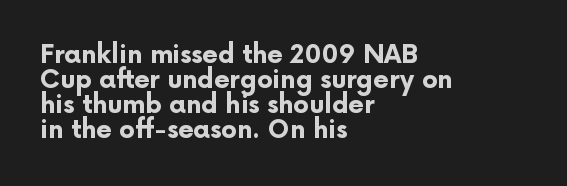
{"italic": "no", "bold": "yes", "underline": "no", "align": "left", "line_spacing": "tight", "line_spacing_ratio": 1.0, "letter_spacing": "normal", "letter_spacing_em": 0.0, "glyph_px": 25}
